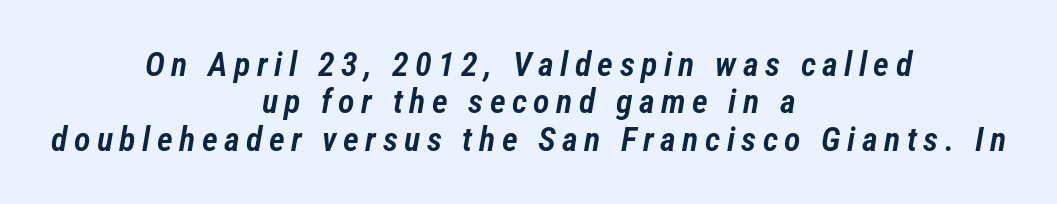
Q: Is the text bold? A: Semi-bold.
Q: Is the text italic (slanted)? A: Yes, it leans right by about 12 degrees.
Q: Is the text underlined? A: No.
Q: How is the paragraph aligned? A: Centered.
Q: Is the spacing between lines tight, normal or loose? A: Tight.
Q: Width (condensed, normal, or wide)? A: Condensed.
Q: Stroke contrast? A: Low.
Q: x-height? A: Medium.
Q: Monospaced? A: No.
